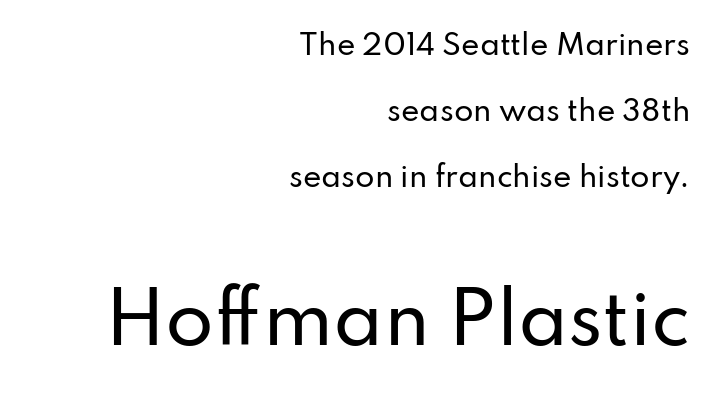
Q: Is the text italic (slanted)? A: No, it is upright.
Q: Is the typeface a serif or a sans-serif typeface? A: Sans-serif.
Q: Is the text underlined? A: No.
Q: How is the paragraph aligned? A: Right-aligned.
Q: Is the spacing between letters normal or unusually wide? A: Normal.
Q: Is the spacing between lines tight, normal or loose? A: Loose.
Q: Which block of text is set in a larger size, the first (top) or the second (bottom)? A: The second (bottom) one.
Q: Width (condensed, normal, or wide)? A: Normal.
Q: Stroke contrast? A: Low.
Q: x-height? A: Small.
Q: Monospaced? A: No.
